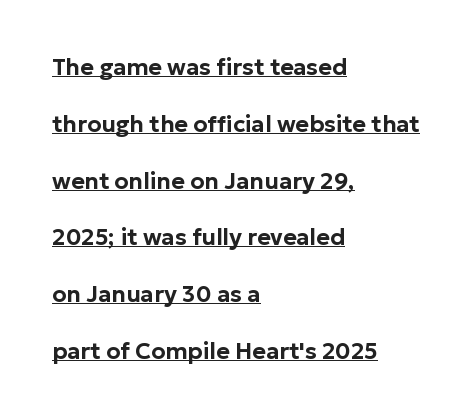
{"italic": "no", "underline": "yes", "align": "left", "line_spacing": "loose", "line_spacing_ratio": 2.47, "letter_spacing": "normal", "letter_spacing_em": 0.0, "glyph_px": 23}
